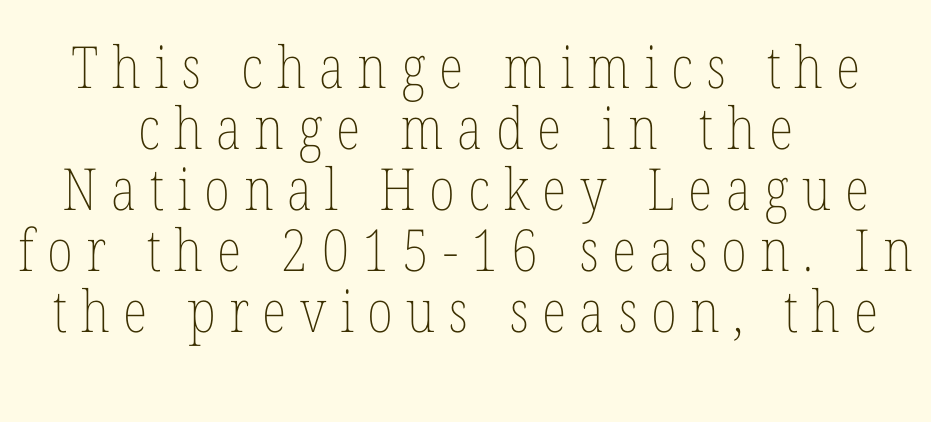
Q: Is the text bold? A: No.
Q: Is the text italic (slanted)? A: No, it is upright.
Q: Is the text underlined? A: No.
Q: How is the paragraph aligned? A: Centered.
Q: Is the spacing between letters normal or unusually wide? A: Unusually wide.
Q: Is the spacing between lines tight, normal or loose? A: Tight.
Q: Width (condensed, normal, or wide)? A: Condensed.
Q: Stroke contrast? A: Low.
Q: x-height? A: Medium.
Q: Monospaced? A: No.
